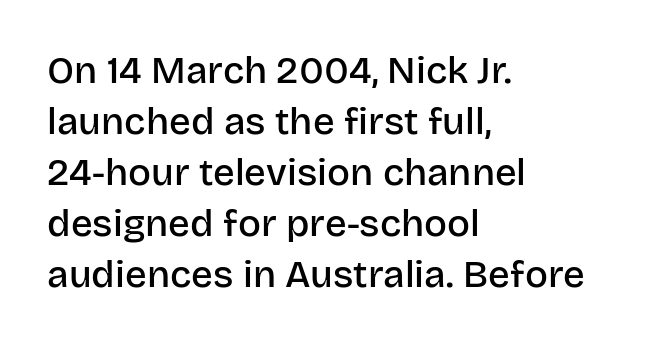
Q: Is the text bold? A: Semi-bold.
Q: Is the text italic (slanted)? A: No, it is upright.
Q: Is the typeface a serif or a sans-serif typeface? A: Sans-serif.
Q: Is the text underlined? A: No.
Q: How is the paragraph aligned? A: Left-aligned.
Q: Is the spacing between letters normal or unusually wide? A: Normal.
Q: Is the spacing between lines tight, normal or loose? A: Normal.
Q: Width (condensed, normal, or wide)? A: Normal.
Q: Stroke contrast? A: Low.
Q: x-height? A: Large.
Q: Monospaced? A: No.
